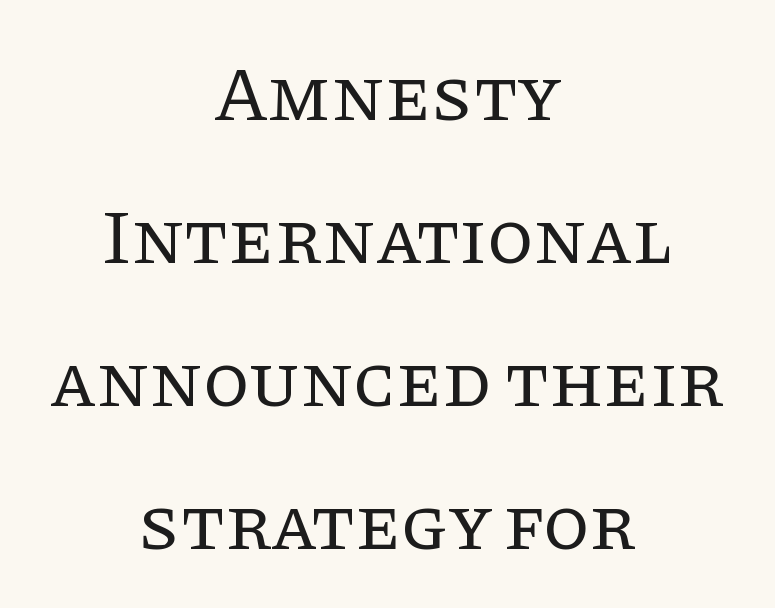
Q: Is the text bold? A: No.
Q: Is the text italic (slanted)? A: No, it is upright.
Q: Is the typeface a serif or a sans-serif typeface? A: Serif.
Q: Is the text underlined? A: No.
Q: How is the paragraph aligned? A: Centered.
Q: Is the spacing between letters normal or unusually wide? A: Normal.
Q: Width (condensed, normal, or wide)? A: Normal.
Q: Stroke contrast? A: Low.
Q: x-height? A: Large.
Q: Monospaced? A: No.
